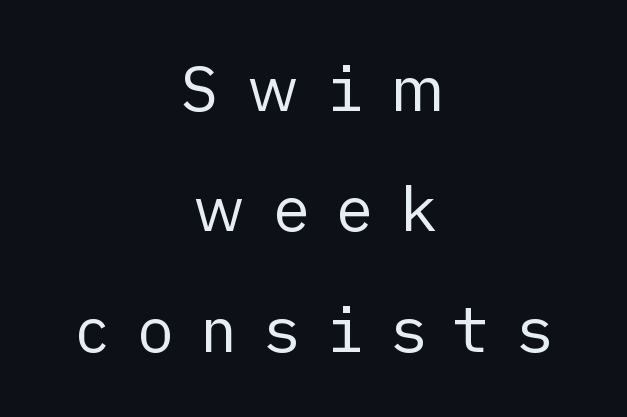
A bare baseline throughout the passage. Every row of glyphs is offset so its center matches the block's center. Classification — sans serif. Is the type heavy? It reads as light-to-regular instead.
